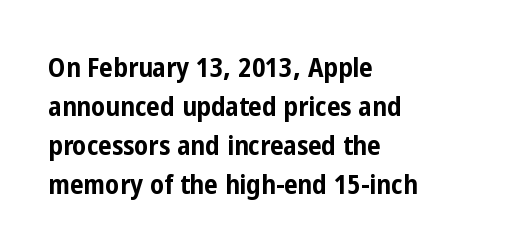
The image shows 27 px bold type, upright; set left-aligned, normal line spacing (1.44x), normal letter spacing, not underlined.
